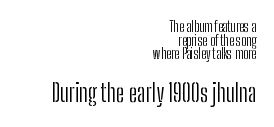
The image shows 24 px text type, upright; set right-aligned, tight line spacing (0.98x), normal letter spacing, not underlined; the second (bottom) block is 1.71x larger.
